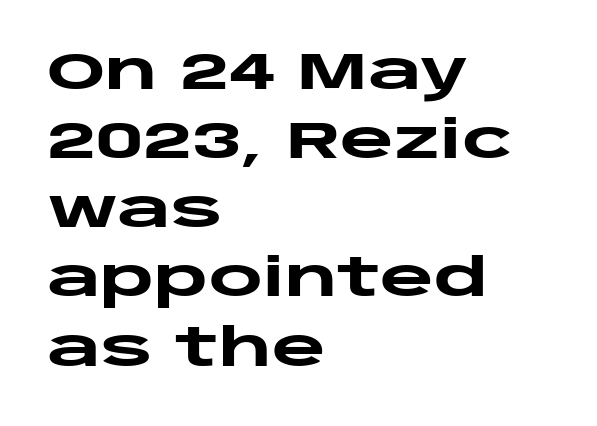
These lines are rendered in a variable-pitch font. In terms of weight, the rendering is a true, heavy bold. Is the block centered? No — it sits flush against the left margin. Every stem runs plumb, perpendicular to the baseline. The space beneath each line is pristine and unruled. The passage shown is typeset with a sans-serif family.
